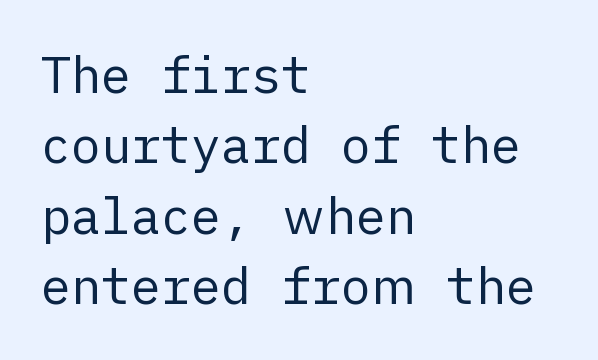
The image shows 50 px regular-weight sans-serif type, upright; set left-aligned, normal line spacing (1.41x), normal letter spacing, not underlined; low stroke contrast and a medium x-height.
